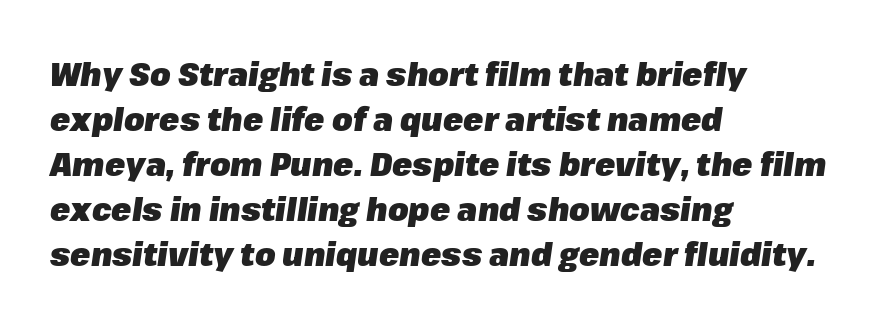
The image shows 33 px heavy type, italic (leaning right); set left-aligned, normal line spacing (1.36x), normal letter spacing, not underlined; low stroke contrast and a medium x-height.
